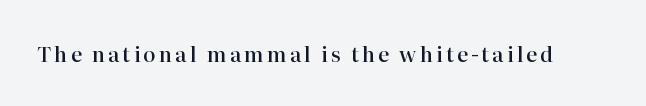
The image shows 21 px text type, upright; set not underlined.
